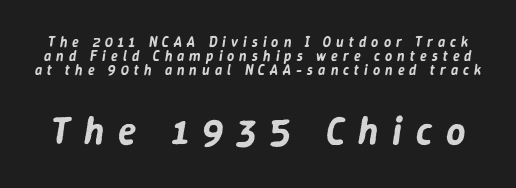
The image shows 38 px text type, italic (leaning right); set tight line spacing (1.01x), unusually wide letter spacing (+0.36 em), not underlined; the second (bottom) block is 2.71x larger; low stroke contrast and a medium x-height.
